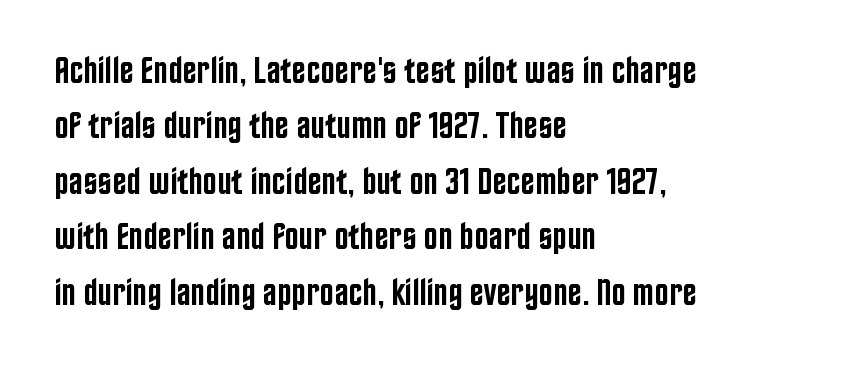
The characters look somewhat weighty, a semibold short of true bold. Every stem runs plumb, perpendicular to the baseline. This sample has the flowing, uneven cadence of proportional lettering. The glyphs in this specimen are sans serif. The setting favours the left margin, as ordinary paragraphs usually do. The passage shown has conventional tracking throughout.
